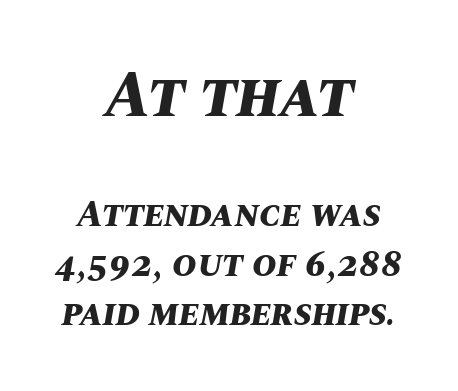
What stands out about the letter spacing? Nothing — it is the standard amount. Just letters on the line, the space beneath them empty. The face used here is proportionally spaced, like ordinary book or web type. Normally led — the rows are evenly, conventionally spaced. Weight: bold. This sample uses an oblique cut, with every glyph tilted off the vertical.
